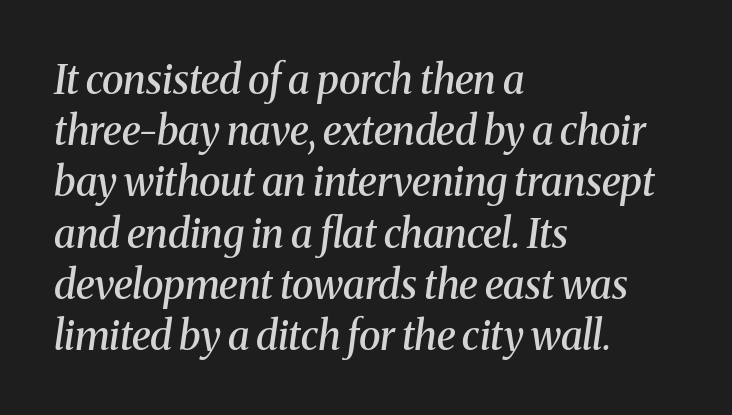
{"serif": "yes", "italic": "yes", "lean": "right", "slant_degrees": 8, "bold": "semi", "weight": "semibold", "width": "normal", "stroke_contrast": "medium", "x_height": "medium", "monospaced": "no", "underline": "no", "align": "left", "line_spacing": "normal", "line_spacing_ratio": 1.28, "letter_spacing": "normal", "letter_spacing_em": 0.0, "glyph_px": 40}
